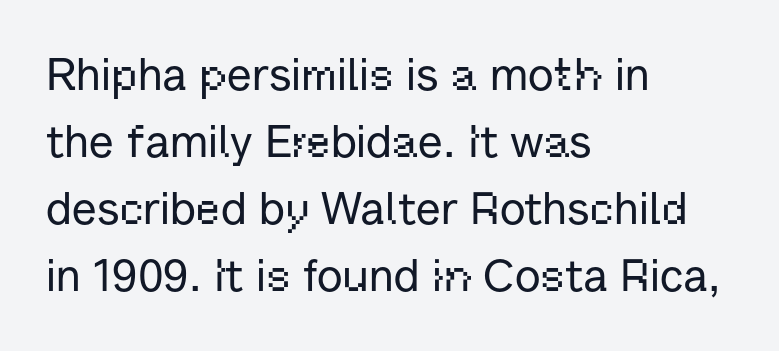
Q: Is the text italic (slanted)? A: No, it is upright.
Q: Is the typeface a serif or a sans-serif typeface? A: Sans-serif.
Q: Is the text underlined? A: No.
Q: How is the paragraph aligned? A: Left-aligned.
Q: Is the spacing between letters normal or unusually wide? A: Normal.
Q: Is the spacing between lines tight, normal or loose? A: Normal.
Q: Width (condensed, normal, or wide)? A: Normal.
Q: Stroke contrast? A: Low.
Q: x-height? A: Medium.
Q: Monospaced? A: No.
